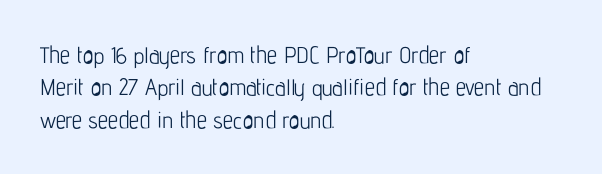
Q: Is the text bold? A: No.
Q: Is the text italic (slanted)? A: No, it is upright.
Q: Is the text underlined? A: No.
Q: How is the paragraph aligned? A: Left-aligned.
Q: Is the spacing between letters normal or unusually wide? A: Normal.
Q: Is the spacing between lines tight, normal or loose? A: Normal.
